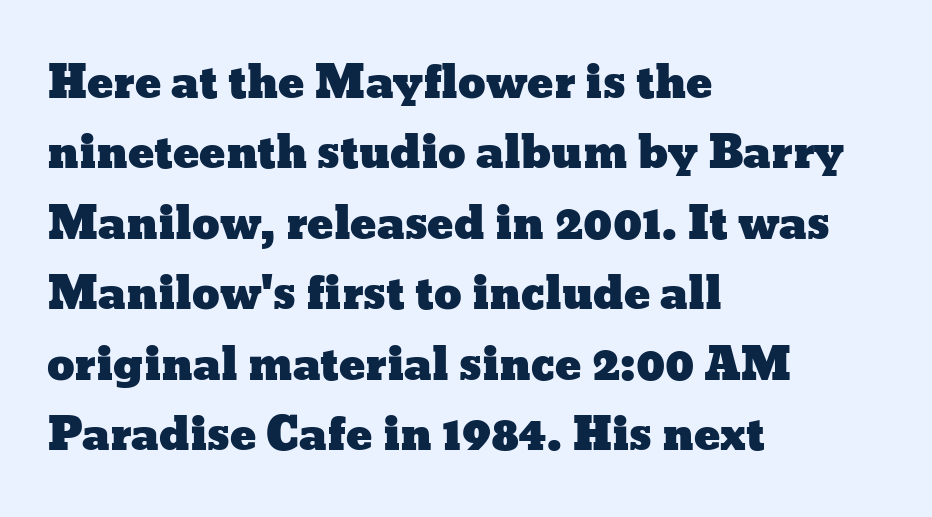
The image shows 44 px wide type, upright; set left-aligned, normal line spacing (1.6x), normal letter spacing, not underlined; low stroke contrast and a medium x-height.
